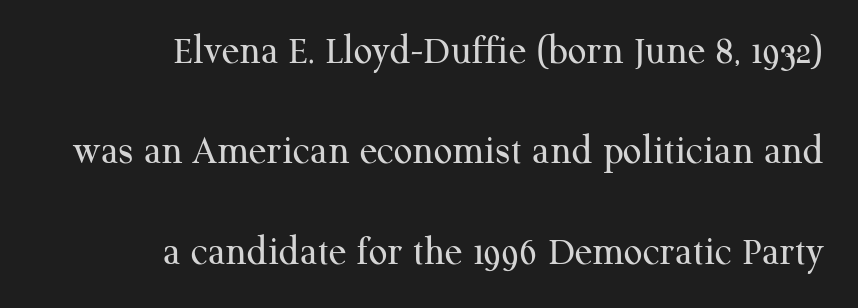
Q: Is the text bold? A: No.
Q: Is the text italic (slanted)? A: No, it is upright.
Q: Is the typeface a serif or a sans-serif typeface? A: Serif.
Q: Is the text underlined? A: No.
Q: How is the paragraph aligned? A: Right-aligned.
Q: Is the spacing between letters normal or unusually wide? A: Normal.
Q: Is the spacing between lines tight, normal or loose? A: Loose.
Q: Width (condensed, normal, or wide)? A: Normal.
Q: Stroke contrast? A: Medium.
Q: x-height? A: Medium.
Q: Monospaced? A: No.
